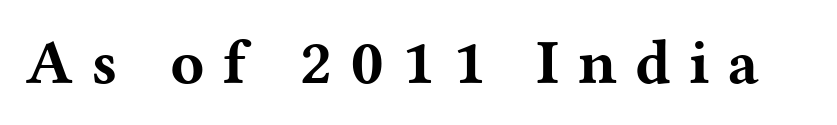
{"serif": "yes", "italic": "no", "bold": "yes", "weight": "bold", "width": "wide", "stroke_contrast": "medium", "x_height": "medium", "monospaced": "no", "underline": "no", "letter_spacing": "wide", "letter_spacing_em": 0.29, "glyph_px": 63}
